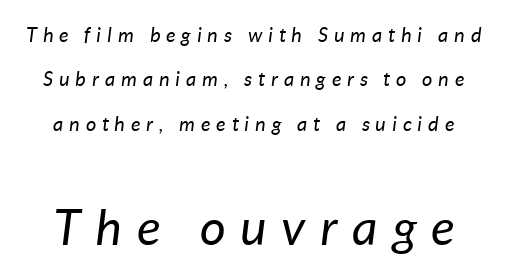
Q: Is the text bold? A: No.
Q: Is the text italic (slanted)? A: Yes, it leans right by about 7 degrees.
Q: Is the text underlined? A: No.
Q: Is the spacing between letters normal or unusually wide? A: Unusually wide.
Q: Is the spacing between lines tight, normal or loose? A: Loose.
Q: Which block of text is set in a larger size, the first (top) or the second (bottom)? A: The second (bottom) one.
Q: Width (condensed, normal, or wide)? A: Normal.
Q: Stroke contrast? A: Low.
Q: x-height? A: Medium.
Q: Monospaced? A: No.
